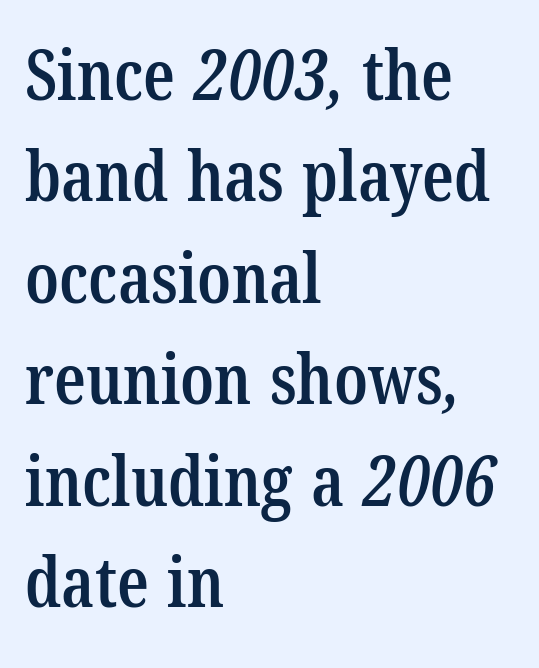
{"serif": "yes", "bold": "semi", "weight": "semibold", "width": "condensed", "stroke_contrast": "low", "x_height": "medium", "monospaced": "no", "underline": "no", "align": "left", "line_spacing": "normal", "line_spacing_ratio": 1.45, "letter_spacing": "normal", "letter_spacing_em": 0.0, "glyph_px": 70}
